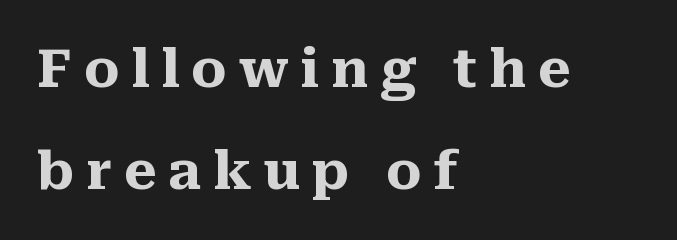
The image shows 53 px heavy serif type, upright; set left-aligned, loose line spacing (1.93x), unusually wide letter spacing (+0.22 em), not underlined; medium stroke contrast and a medium x-height.
